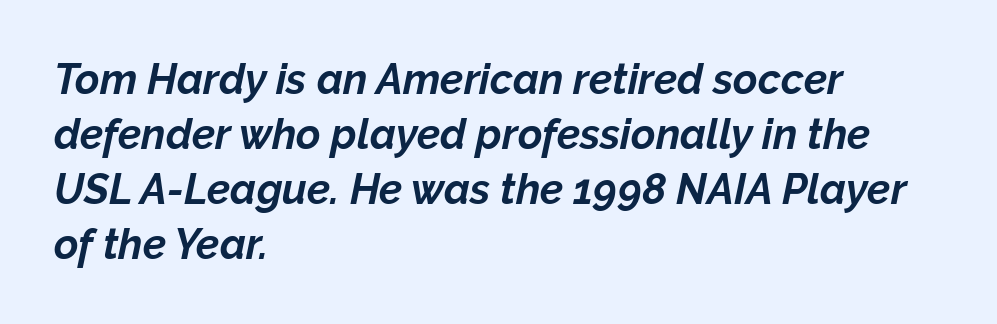
Summary of weight: heavy, a full bold. Check the space under the baseline: it is left empty. Summary of vertical rhythm: regular, with standard interline spacing. Honestly, the letter spacing is just normal — you wouldn't notice it. Compared with a centered layout, this one pins lines to the left instead.
